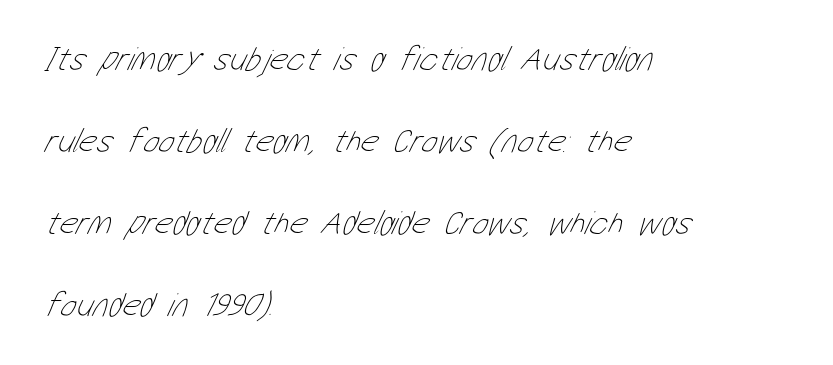
A typesetter would call this proportional, since set widths differ per character. Typeset ragged right — the left edge is the straight one. The rendering uses a large line-height, opening up the rows. Quick note: underline off. Weight class: somewhere from thin through regular.
